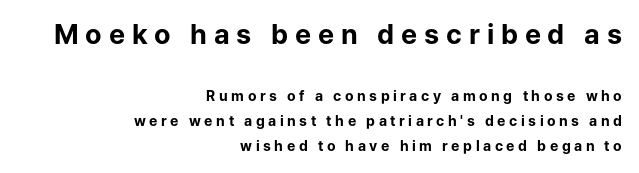
The space directly below the letters is spotless. Which chunk is bigger? The first one — the top block dwarfs the bottom. Characters remain perfectly vertical along every line. The passage shown has open, widely tracked lettering throughout.
